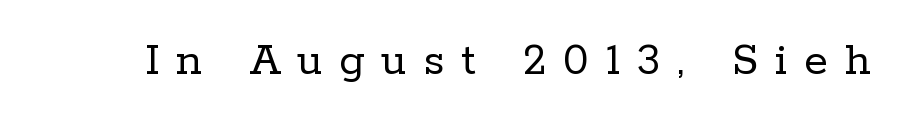
Q: Is the text bold? A: No.
Q: Is the text italic (slanted)? A: No, it is upright.
Q: Is the typeface a serif or a sans-serif typeface? A: Serif.
Q: Is the text underlined? A: No.
Q: Is the spacing between letters normal or unusually wide? A: Unusually wide.
Q: Width (condensed, normal, or wide)? A: Normal.
Q: Stroke contrast? A: Low.
Q: x-height? A: Medium.
Q: Monospaced? A: No.
